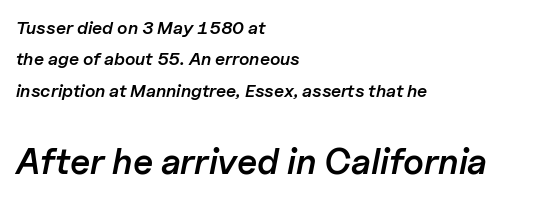
{"italic": "yes", "lean": "right", "slant_degrees": 11, "bold": "semi", "weight": "semibold", "width": "normal", "stroke_contrast": "low", "x_height": "medium", "monospaced": "no", "underline": "no", "align": "left", "line_spacing_ratio": 1.74, "letter_spacing": "normal", "letter_spacing_em": 0.0, "larger_block": "second", "size_ratio": 2.0, "glyph_px": 36}
